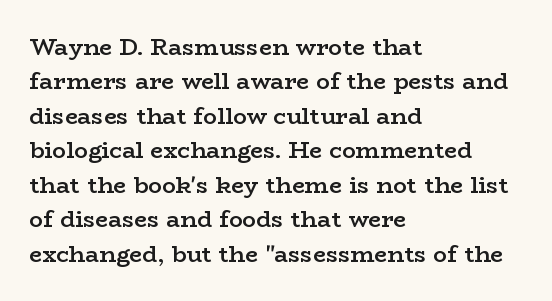
Q: Is the text bold? A: Semi-bold.
Q: Is the text italic (slanted)? A: No, it is upright.
Q: Is the text underlined? A: No.
Q: How is the paragraph aligned? A: Left-aligned.
Q: Is the spacing between letters normal or unusually wide? A: Normal.
Q: Is the spacing between lines tight, normal or loose? A: Normal.
